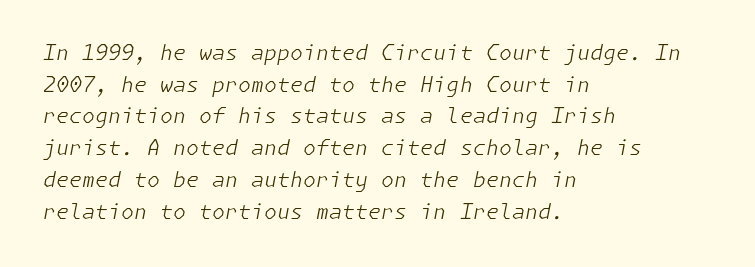
The paragraph has a hard left edge and a soft right edge. Quick note: underline off. Slanted lettering throughout. The gaps between neighbouring characters are ordinary and unremarkable.
